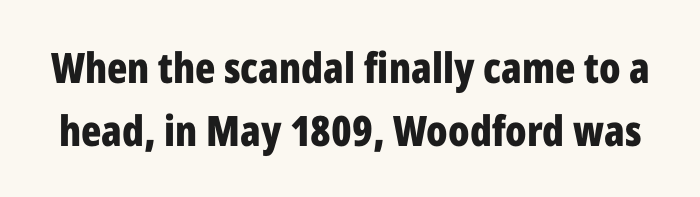
{"serif": "no", "italic": "no", "bold": "yes", "weight": "bold", "width": "condensed", "stroke_contrast": "low", "x_height": "medium", "monospaced": "no", "underline": "no", "line_spacing": "normal", "line_spacing_ratio": 1.5, "letter_spacing": "normal", "letter_spacing_em": 0.0, "glyph_px": 42}
